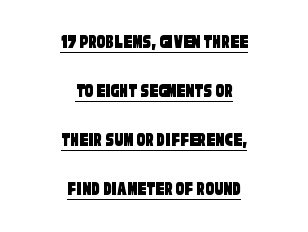
The image shows 21 px text type; set centered, loose line spacing (2.34x), normal letter spacing, underlined.
